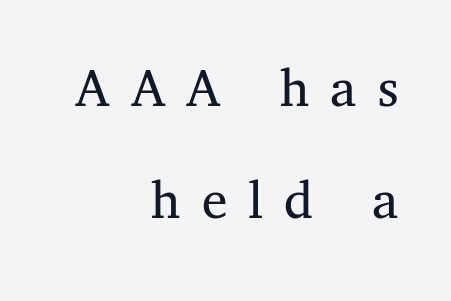
{"serif": "yes", "italic": "no", "bold": "no", "weight": "regular", "width": "normal", "stroke_contrast": "medium", "x_height": "medium", "monospaced": "no", "underline": "no", "align": "right", "line_spacing": "loose", "line_spacing_ratio": 1.97, "letter_spacing": "wide", "letter_spacing_em": 0.37, "glyph_px": 57}
